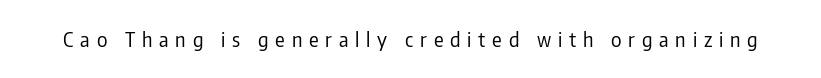
The image shows 20 px text type, upright; set unusually wide letter spacing (+0.34 em), not underlined.
